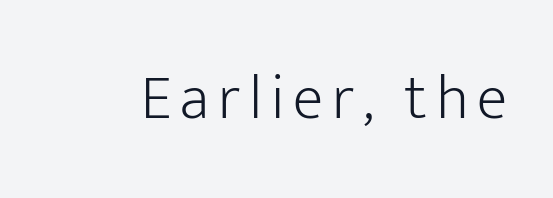
{"serif": "no", "italic": "no", "bold": "no", "weight": "light", "width": "normal", "stroke_contrast": "low", "x_height": "medium", "monospaced": "no", "underline": "no", "glyph_px": 63}
